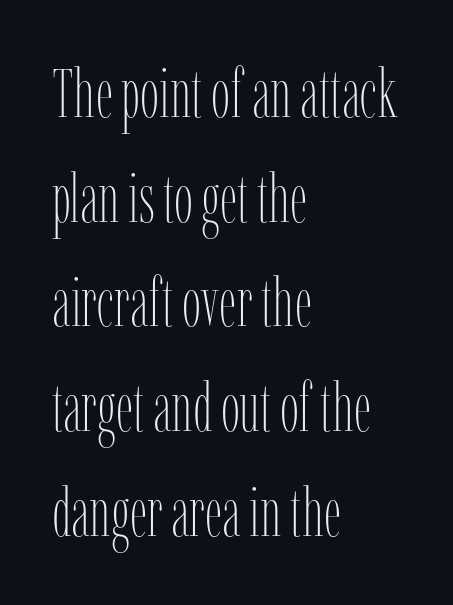
The horizontal fit of the characters is conventional and even. Rule under the text: the space is simply empty. Is this a fixed-width face? No — the glyphs have proportional, varying widths. Stroke mass is kept to a normal reading level or below.
